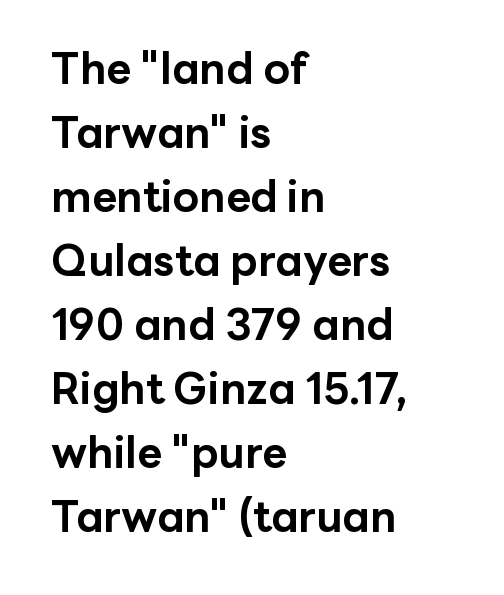
The image shows 43 px bold sans-serif type, upright; set left-aligned, normal line spacing (1.49x), normal letter spacing, not underlined; low stroke contrast and a medium x-height.
